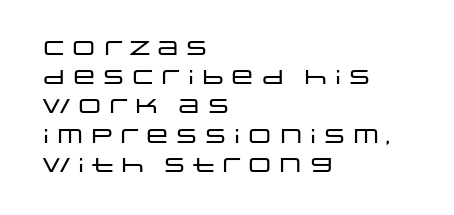
{"italic": "no", "underline": "no", "align": "left", "line_spacing": "normal", "line_spacing_ratio": 1.46, "letter_spacing": "normal", "letter_spacing_em": 0.0, "glyph_px": 20}
